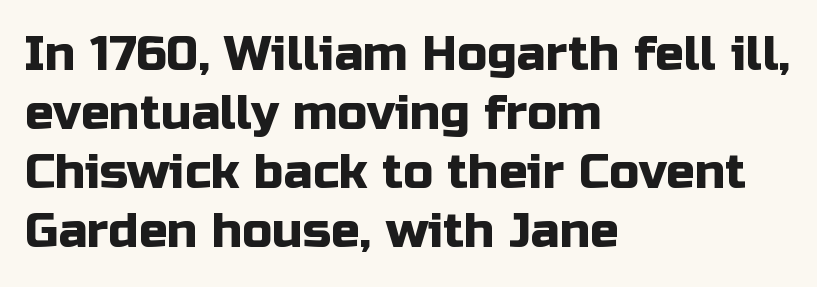
Q: Is the text italic (slanted)? A: No, it is upright.
Q: Is the typeface a serif or a sans-serif typeface? A: Sans-serif.
Q: Is the text underlined? A: No.
Q: How is the paragraph aligned? A: Left-aligned.
Q: Is the spacing between letters normal or unusually wide? A: Normal.
Q: Width (condensed, normal, or wide)? A: Normal.
Q: Stroke contrast? A: Low.
Q: x-height? A: Medium.
Q: Monospaced? A: No.
